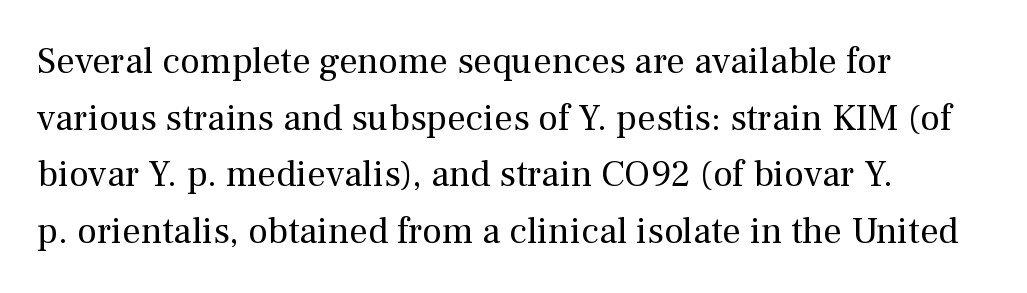
Q: Is the text bold? A: No.
Q: Is the text italic (slanted)? A: No, it is upright.
Q: Is the typeface a serif or a sans-serif typeface? A: Serif.
Q: Is the text underlined? A: No.
Q: How is the paragraph aligned? A: Left-aligned.
Q: Is the spacing between letters normal or unusually wide? A: Normal.
Q: Is the spacing between lines tight, normal or loose? A: Normal.
Q: Width (condensed, normal, or wide)? A: Normal.
Q: Stroke contrast? A: Medium.
Q: x-height? A: Medium.
Q: Monospaced? A: No.
